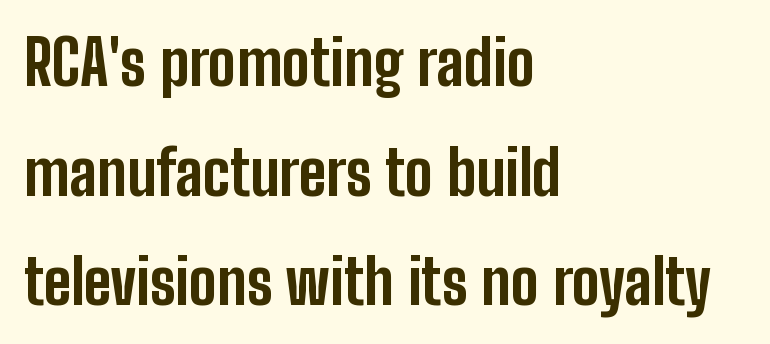
{"serif": "no", "italic": "no", "bold": "yes", "weight": "bold", "width": "condensed", "stroke_contrast": "low", "x_height": "medium", "monospaced": "no", "underline": "no", "align": "left", "line_spacing_ratio": 1.74, "letter_spacing": "normal", "letter_spacing_em": 0.0, "glyph_px": 63}
